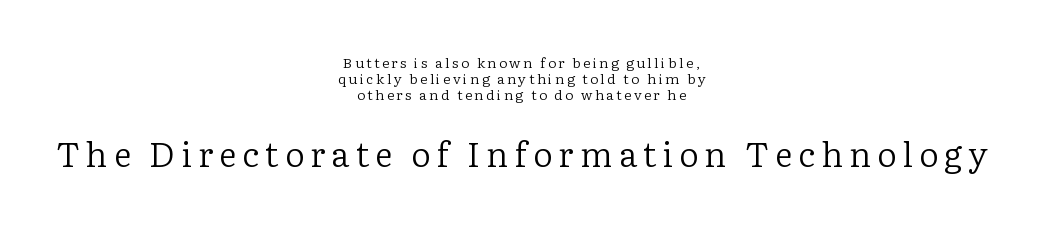
The image shows 34 px regular-weight serif type, upright; set centered, tight line spacing (1.15x), not underlined; the second (bottom) block is 2.43x larger; low stroke contrast and a medium x-height.
